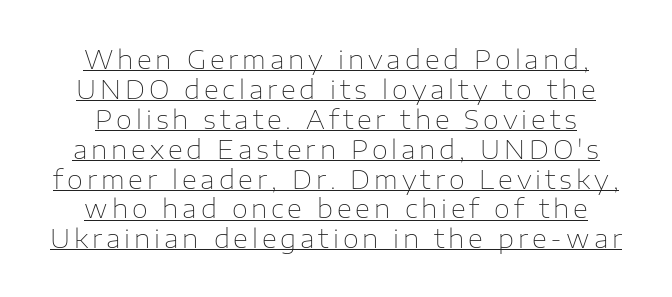
Q: Is the text bold? A: No.
Q: Is the text italic (slanted)? A: No, it is upright.
Q: Is the text underlined? A: Yes.
Q: Is the spacing between lines tight, normal or loose? A: Tight.
